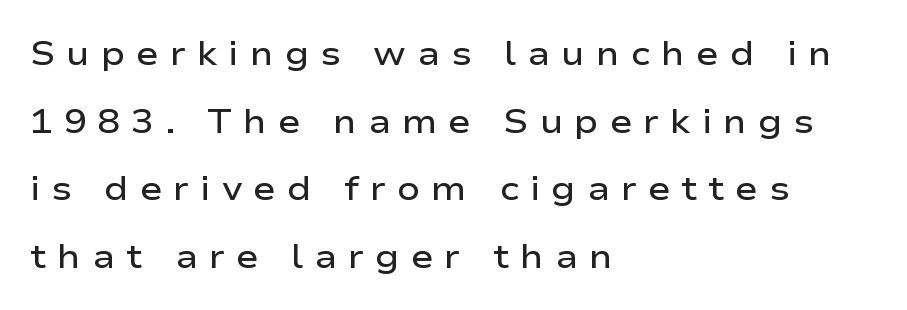
{"serif": "no", "italic": "no", "bold": "semi", "weight": "semibold", "width": "wide", "stroke_contrast": "low", "x_height": "medium", "monospaced": "no", "underline": "no", "align": "left", "line_spacing": "loose", "line_spacing_ratio": 1.99, "letter_spacing": "wide", "letter_spacing_em": 0.32, "glyph_px": 34}
